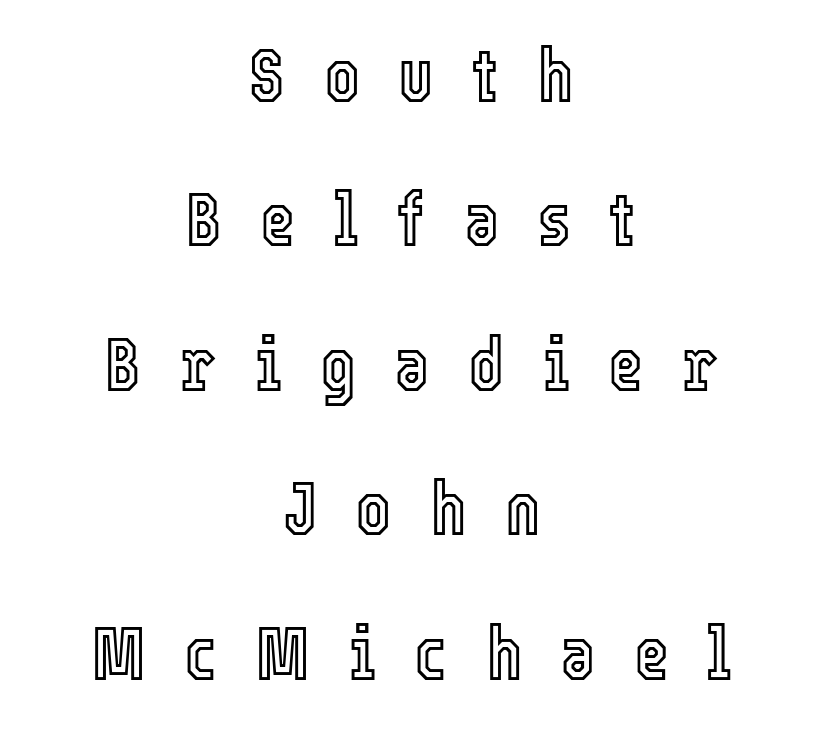
{"italic": "no", "width": "condensed", "x_height": "medium", "monospaced": "no", "underline": "no", "align": "center", "line_spacing": "loose", "line_spacing_ratio": 1.9, "letter_spacing": "wide", "letter_spacing_em": 0.5, "glyph_px": 76}
